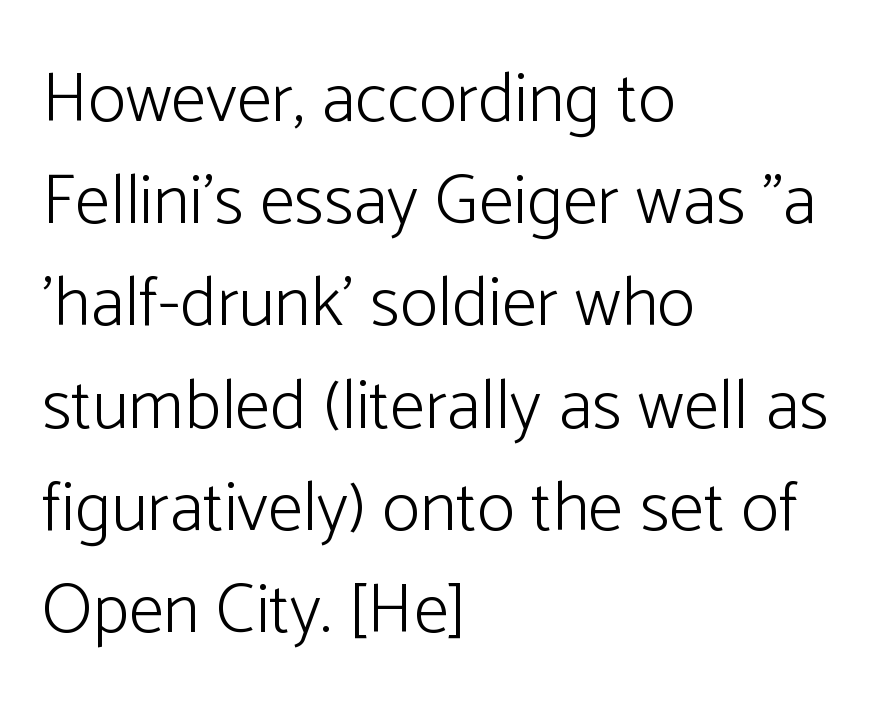
Proportional: the letters do not fall into vertical columns. Short and long lines alike share a common starting point at left. The lettering holds an erect, upright posture throughout. Counters stay open thanks to moderate or lighter strokes. To sum up the face: it is a sans, with no serifs.
